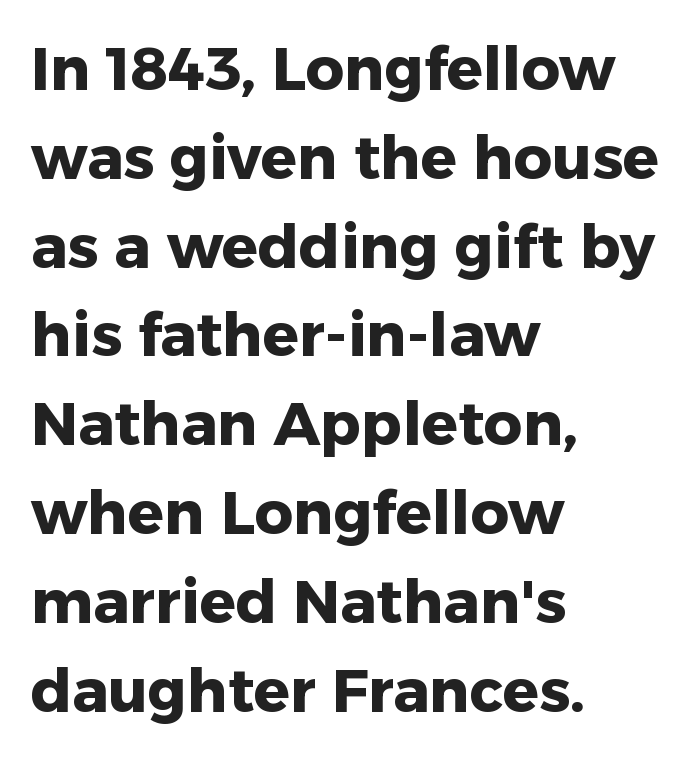
The image shows 60 px heavy sans-serif type, upright; set left-aligned, normal line spacing (1.48x), normal letter spacing, not underlined; low stroke contrast and a medium x-height.
